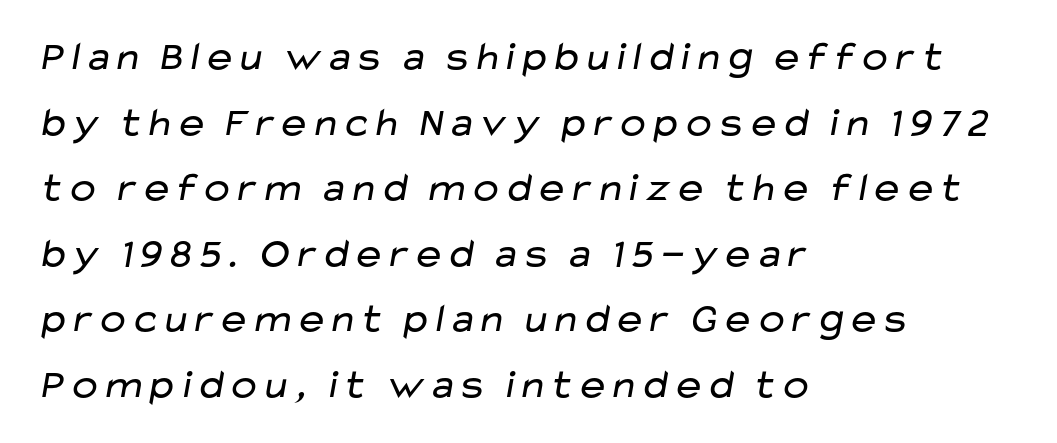
{"serif": "no", "bold": "no", "weight": "regular", "width": "wide", "stroke_contrast": "low", "x_height": "medium", "monospaced": "no", "underline": "no", "align": "left", "line_spacing": "normal", "line_spacing_ratio": 1.6, "letter_spacing": "normal", "letter_spacing_em": 0.0, "glyph_px": 41}
